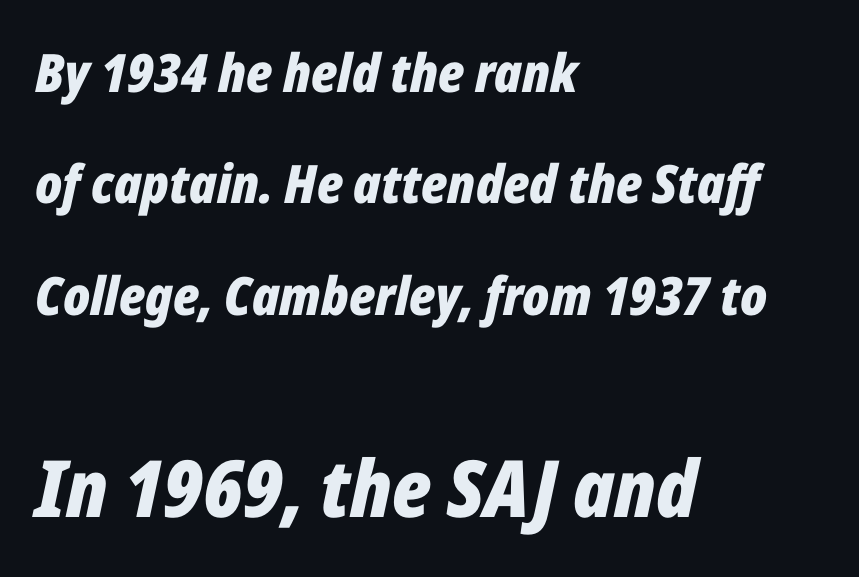
Q: Is the text bold? A: Yes.
Q: Is the text italic (slanted)? A: Yes, it leans right by about 12 degrees.
Q: Is the text underlined? A: No.
Q: How is the paragraph aligned? A: Left-aligned.
Q: Is the spacing between letters normal or unusually wide? A: Normal.
Q: Is the spacing between lines tight, normal or loose? A: Loose.
Q: Which block of text is set in a larger size, the first (top) or the second (bottom)? A: The second (bottom) one.
Q: Width (condensed, normal, or wide)? A: Condensed.
Q: Stroke contrast? A: Low.
Q: x-height? A: Medium.
Q: Monospaced? A: No.
